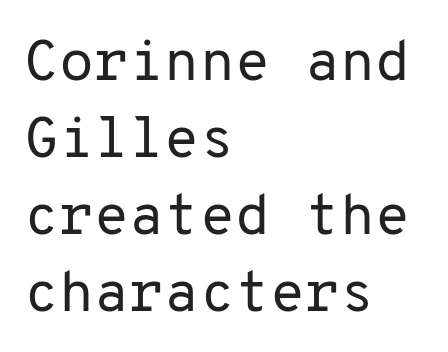
{"serif": "no", "italic": "no", "bold": "no", "weight": "regular", "width": "normal", "stroke_contrast": "low", "x_height": "medium", "monospaced": "yes", "underline": "no", "align": "left", "line_spacing": "normal", "line_spacing_ratio": 1.35, "letter_spacing": "normal", "letter_spacing_em": 0.0, "glyph_px": 57}
